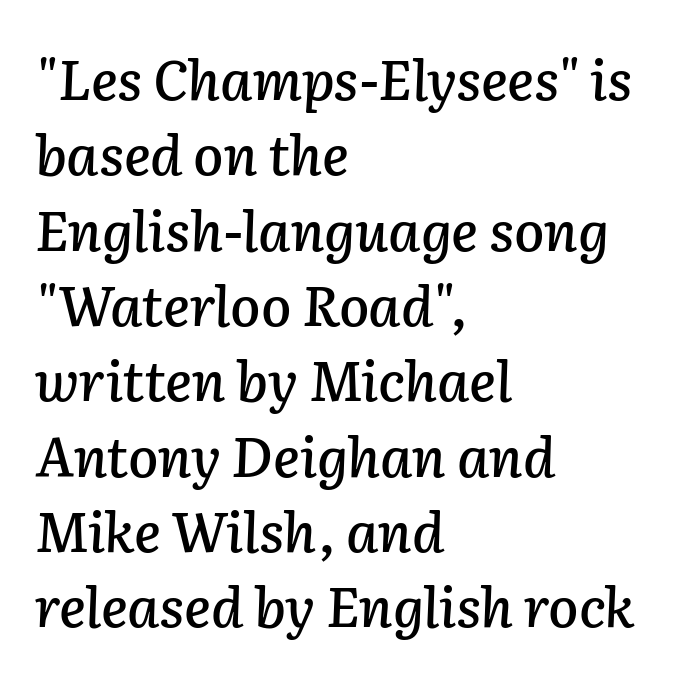
Q: Is the text italic (slanted)? A: Yes, it leans right by about 2 degrees.
Q: Is the text underlined? A: No.
Q: How is the paragraph aligned? A: Left-aligned.
Q: Is the spacing between letters normal or unusually wide? A: Normal.
Q: Is the spacing between lines tight, normal or loose? A: Normal.
Q: Width (condensed, normal, or wide)? A: Normal.
Q: Stroke contrast? A: Low.
Q: x-height? A: Medium.
Q: Monospaced? A: No.
